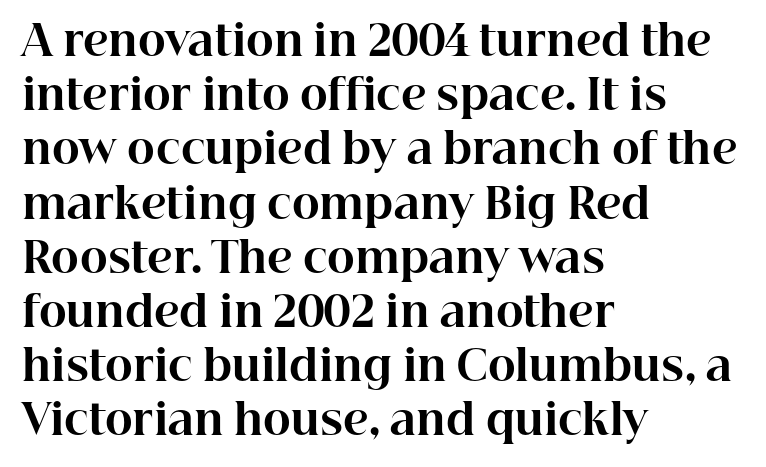
Spacing verdict: proportional, widths tailored to each character. Caption: bold face, heavy strokes. Which margin do the lines hug? The left one — the right edge is uneven. Notice how the stems are strictly vertical — no italics here. The typeface chosen for these lines features serifs.
